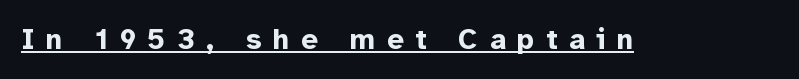
Q: Is the text bold? A: Yes.
Q: Is the text italic (slanted)? A: No, it is upright.
Q: Is the typeface a serif or a sans-serif typeface? A: Sans-serif.
Q: Is the text underlined? A: Yes.
Q: Is the spacing between letters normal or unusually wide? A: Unusually wide.
Q: Width (condensed, normal, or wide)? A: Normal.
Q: Stroke contrast? A: Low.
Q: x-height? A: Medium.
Q: Monospaced? A: No.
